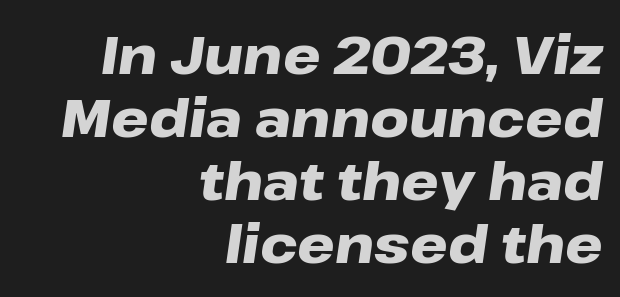
The image shows 53 px heavy, wide type, italic (leaning right); set right-aligned, line spacing 1.19x, normal letter spacing, not underlined; low stroke contrast and a medium x-height.
